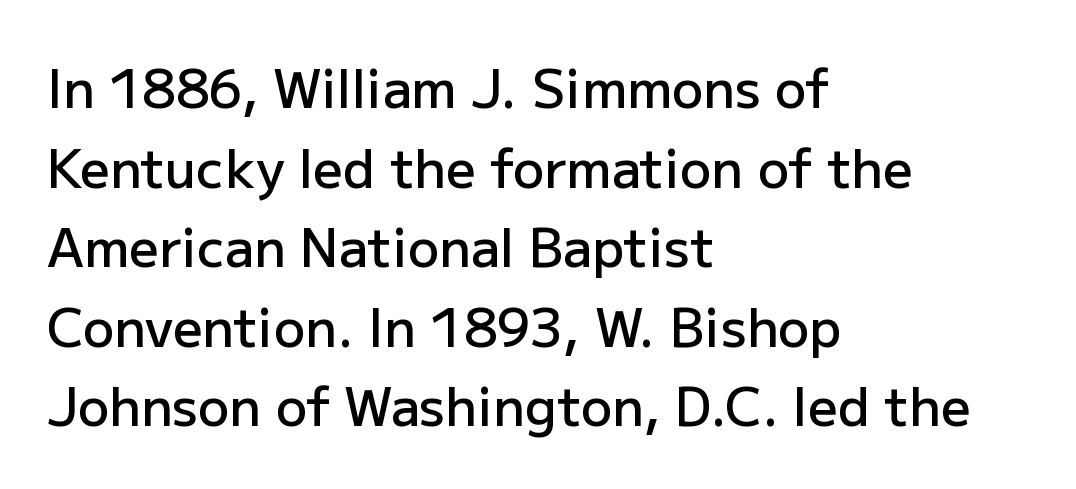
The rendering uses a moderate line-height, typical for paragraphs. These lines carry some extra weight — a demibold, not a full bold. Vertical strokes here are truly vertical. This sample has the flowing, uneven cadence of proportional lettering. Is this a sans? Yes — the strokes have no serifs. Only glyphs here, with clear space below each row.
